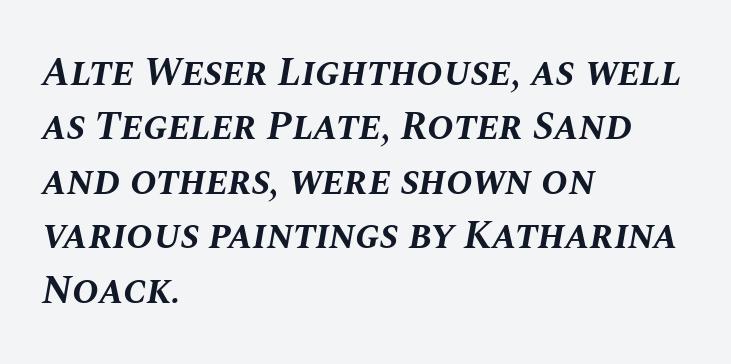
Q: Is the text bold? A: Yes.
Q: Is the text italic (slanted)? A: Yes, it leans right by about 10 degrees.
Q: Is the text underlined? A: No.
Q: How is the paragraph aligned? A: Left-aligned.
Q: Is the spacing between letters normal or unusually wide? A: Normal.
Q: Is the spacing between lines tight, normal or loose? A: Normal.
Q: Width (condensed, normal, or wide)? A: Normal.
Q: Stroke contrast? A: Medium.
Q: x-height? A: Large.
Q: Monospaced? A: No.
